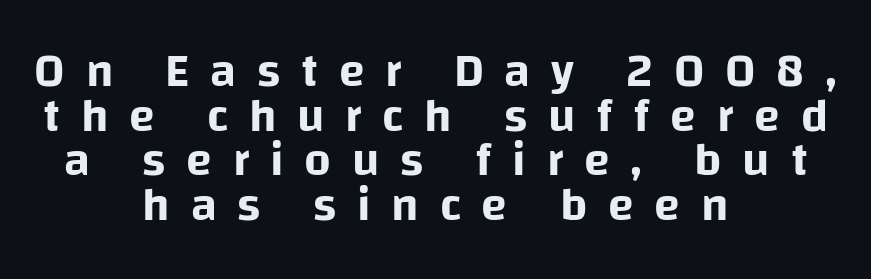
{"serif": "no", "italic": "no", "width": "normal", "stroke_contrast": "low", "x_height": "large", "monospaced": "no", "underline": "no", "align": "center", "line_spacing": "tight", "line_spacing_ratio": 0.95, "letter_spacing": "wide", "letter_spacing_em": 0.44, "glyph_px": 47}
